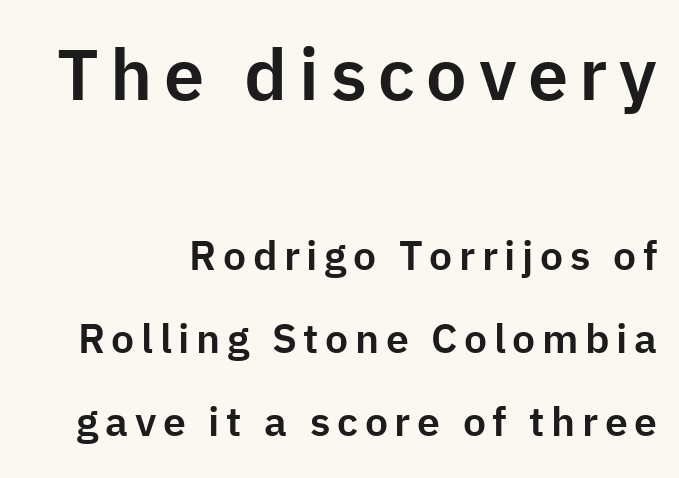
Casual observation: everything's shoved over to the right. Think of a printed novel: that variable character pitch is what you see here. The face used here is a sans, in the tradition of grotesques and geometrics. Nope, not italic — everything's standing straight.
